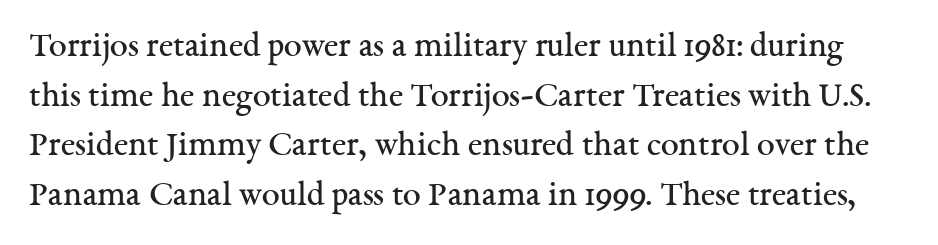
Spacing verdict: proportional, widths tailored to each character. Decoration check: the copy has no underline. The face used here is rendered with its standard letterfit. Quick note: interline space is typical.
